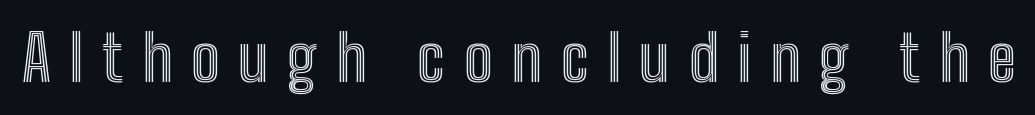
Q: Is the text italic (slanted)? A: No, it is upright.
Q: Is the text underlined? A: No.
Q: Is the spacing between letters normal or unusually wide? A: Unusually wide.
Q: Width (condensed, normal, or wide)? A: Condensed.
Q: x-height? A: Medium.
Q: Monospaced? A: No.
